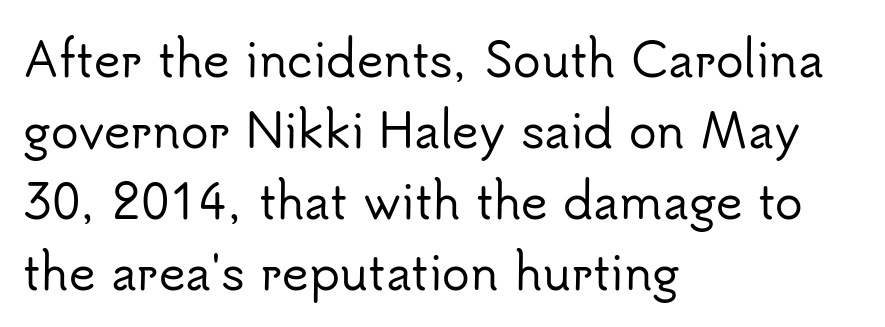
The image shows 46 px sans-serif type, upright; set left-aligned, normal line spacing (1.54x), normal letter spacing, not underlined; low stroke contrast and a small x-height.
